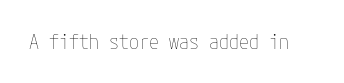
Q: Is the text bold? A: No.
Q: Is the text italic (slanted)? A: No, it is upright.
Q: Is the text underlined? A: No.
Q: Is the spacing between letters normal or unusually wide? A: Normal.
